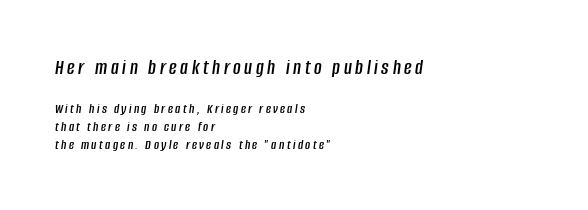
The image shows 21 px text type, italic (leaning right); set left-aligned, normal line spacing (1.32x), not underlined; the first (top) block is 1.5x larger.
